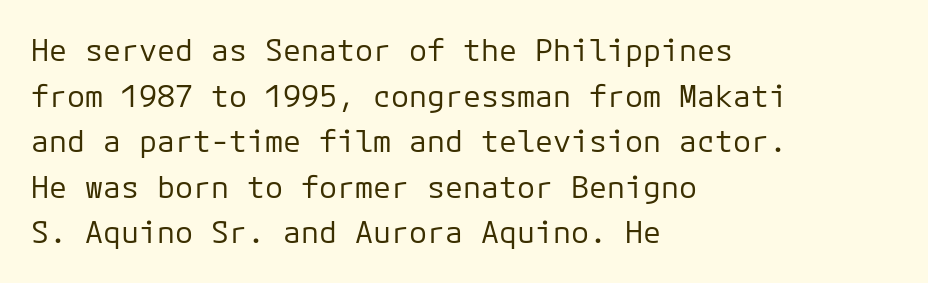
The cut favours lightness, reaching ordinary text weight at its darkest. Spacing verdict: monospaced, one width for all characters. Note: no serifs on the glyphs. Compared with typical body copy, the letter spacing here is the same.
